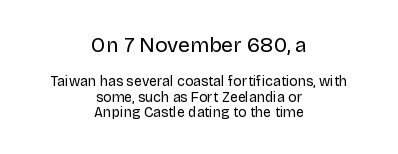
Of the two passages, the one on top uses the larger point size. Regarding leading, the lines here are crowded together. Teacher's note: observe the equal gaps on both sides — that is centered alignment. Stems and bowls with no extra thickness — not bold.
